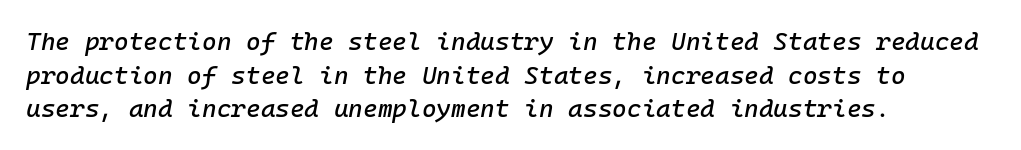
{"italic": "yes", "lean": "right", "slant_degrees": 10, "underline": "no", "align": "left", "line_spacing": "normal", "line_spacing_ratio": 1.35, "letter_spacing": "normal", "letter_spacing_em": 0.0, "glyph_px": 25}
